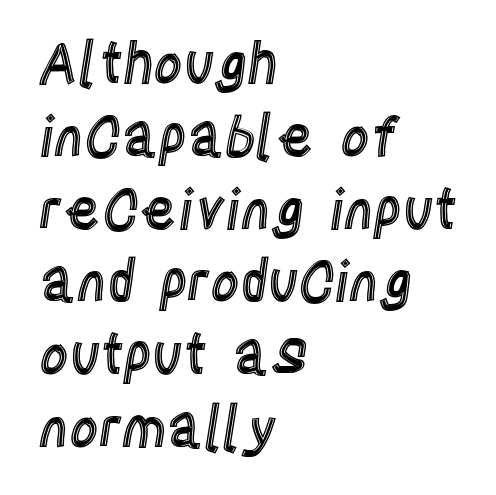
Q: Is the text italic (slanted)? A: Yes.
Q: Is the text underlined? A: No.
Q: How is the paragraph aligned? A: Left-aligned.
Q: Is the spacing between letters normal or unusually wide? A: Normal.
Q: Is the spacing between lines tight, normal or loose? A: Normal.
Q: Width (condensed, normal, or wide)? A: Condensed.
Q: x-height? A: Large.
Q: Monospaced? A: No.
